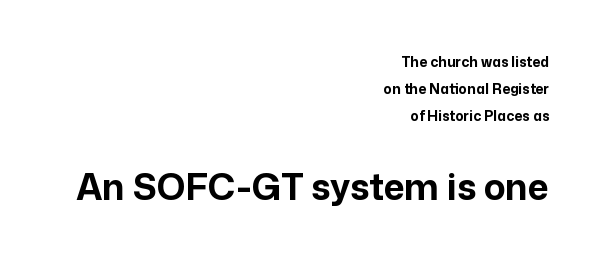
Q: Is the text bold? A: Yes.
Q: Is the text italic (slanted)? A: No, it is upright.
Q: Is the typeface a serif or a sans-serif typeface? A: Sans-serif.
Q: Is the text underlined? A: No.
Q: How is the paragraph aligned? A: Right-aligned.
Q: Is the spacing between letters normal or unusually wide? A: Normal.
Q: Is the spacing between lines tight, normal or loose? A: Loose.
Q: Which block of text is set in a larger size, the first (top) or the second (bottom)? A: The second (bottom) one.
Q: Width (condensed, normal, or wide)? A: Normal.
Q: Stroke contrast? A: Low.
Q: x-height? A: Medium.
Q: Monospaced? A: No.
